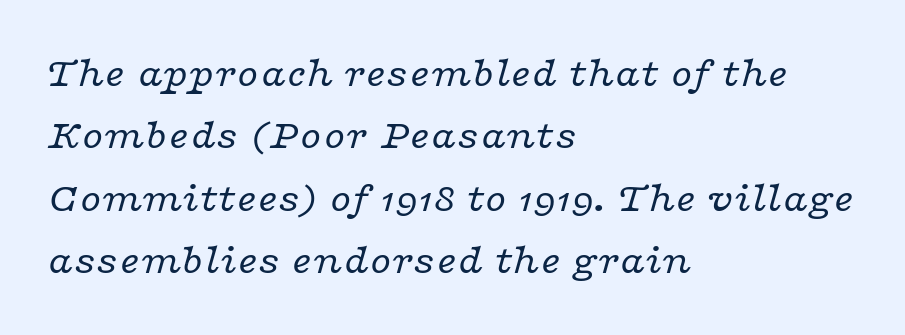
{"serif": "yes", "italic": "yes", "lean": "right", "slant_degrees": 16, "bold": "no", "weight": "regular", "width": "wide", "stroke_contrast": "low", "x_height": "medium", "monospaced": "no", "underline": "no", "align": "left", "line_spacing": "normal", "line_spacing_ratio": 1.45, "letter_spacing": "normal", "letter_spacing_em": 0.0, "glyph_px": 43}
